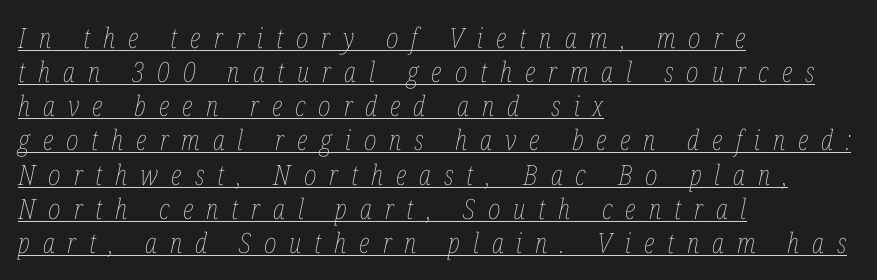
{"italic": "yes", "lean": "right", "slant_degrees": 12, "bold": "no", "weight": "thin", "width": "condensed", "stroke_contrast": "low", "x_height": "medium", "monospaced": "no", "underline": "yes", "align": "left", "line_spacing_ratio": 1.22, "letter_spacing": "wide", "letter_spacing_em": 0.46, "glyph_px": 28}
